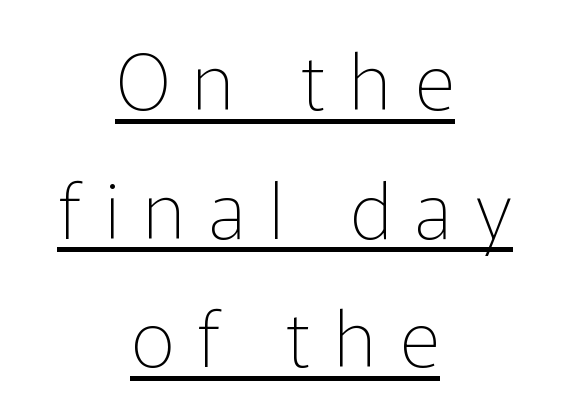
The space between consecutive lines is moderate. Do the characters align in a grid? No, the font is proportional. This rendering uses center alignment, leaving both contours irregular but symmetric. Beneath each row of characters lies a ruled line.
